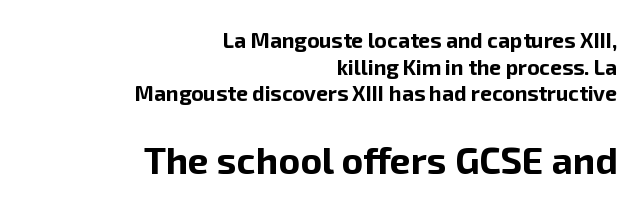
The image shows 37 px bold sans-serif type, upright; set right-aligned, normal line spacing (1.27x), normal letter spacing, not underlined; the second (bottom) block is 1.76x larger; low stroke contrast and a medium x-height.
